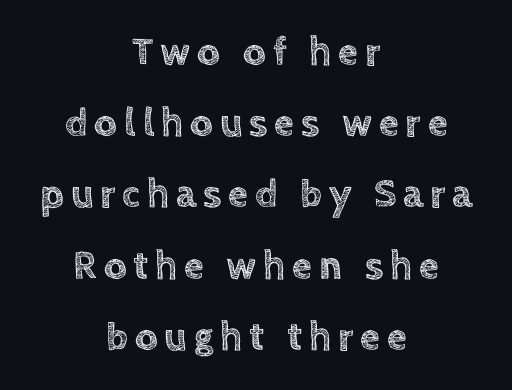
Q: Is the text italic (slanted)? A: No, it is upright.
Q: Is the text underlined? A: No.
Q: How is the paragraph aligned? A: Centered.
Q: Width (condensed, normal, or wide)? A: Normal.
Q: x-height? A: Large.
Q: Monospaced? A: No.
